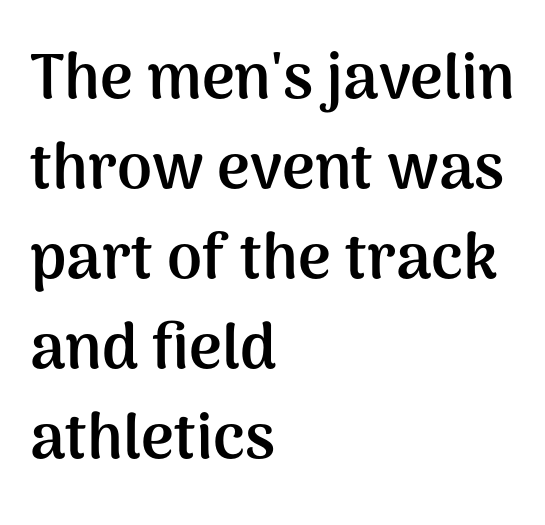
{"serif": "no", "italic": "no", "bold": "yes", "weight": "semibold", "width": "normal", "stroke_contrast": "medium", "x_height": "medium", "monospaced": "no", "underline": "no", "align": "left", "line_spacing": "normal", "line_spacing_ratio": 1.43, "letter_spacing": "normal", "letter_spacing_em": 0.0, "glyph_px": 63}
